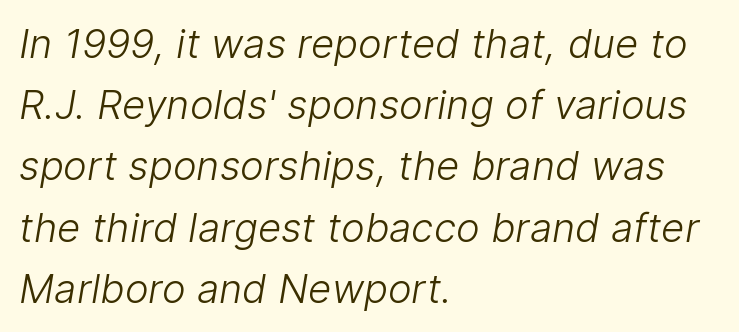
{"serif": "no", "bold": "no", "weight": "light", "width": "normal", "stroke_contrast": "low", "x_height": "medium", "monospaced": "no", "underline": "no", "align": "left", "line_spacing": "normal", "line_spacing_ratio": 1.53, "letter_spacing": "normal", "letter_spacing_em": 0.0, "glyph_px": 40}
